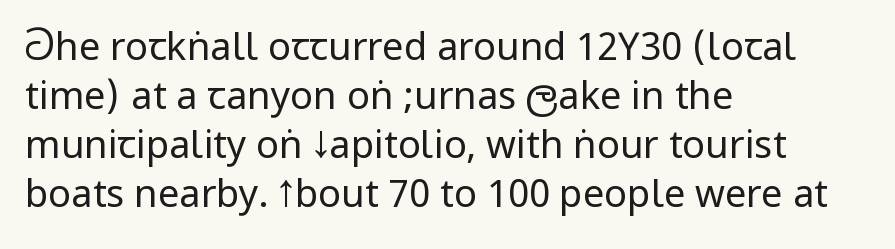
This sample uses a sans-serif face. Ascenders rise straight up at ninety degrees. This rendering leaves character spacing at its baseline value. Lines of text with bare space underneath. The characters are drawn with everyday or finer stroke widths.
